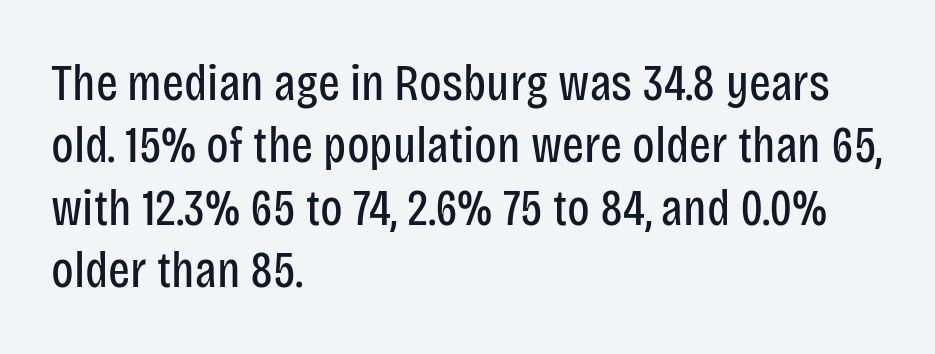
The specimen omits any rule beneath the text block's lines. No chunkiness to these letters — they're not bold. Compared with a centered layout, this one pins lines to the left instead. The rendering keeps characters at their native spacing. The characters display no serif detailing; their extremities are plain.
